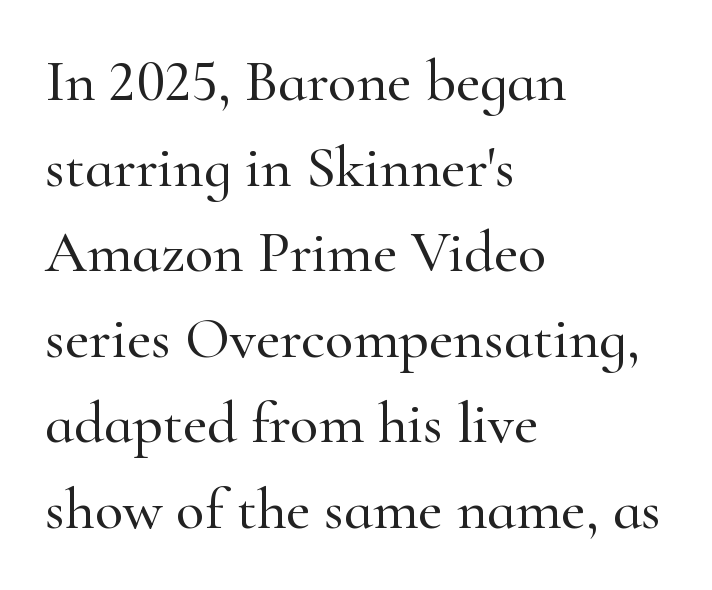
Default kerning and tracking; the words read as compact shapes. Is this a sans? No — the strokes have serifs. Unmarked baselines from the first word to the last. You can tell it's not italic because the verticals are truly vertical.
